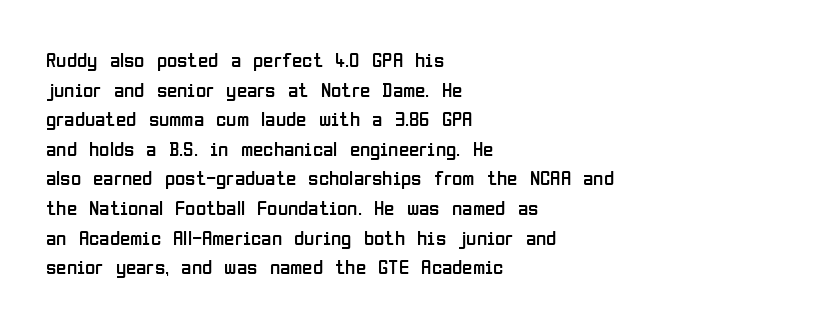
{"italic": "no", "bold": "no", "underline": "no", "align": "left", "line_spacing": "normal", "line_spacing_ratio": 1.41, "letter_spacing": "normal", "letter_spacing_em": 0.0, "glyph_px": 21}
